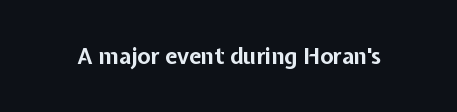
The image shows 22 px bold type, upright; set normal letter spacing, not underlined.
